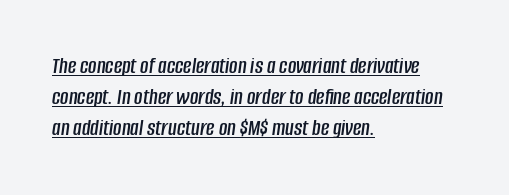
{"italic": "yes", "lean": "right", "slant_degrees": 8, "underline": "yes", "align": "left", "line_spacing": "normal", "line_spacing_ratio": 1.35, "letter_spacing": "normal", "letter_spacing_em": 0.0, "glyph_px": 23}
